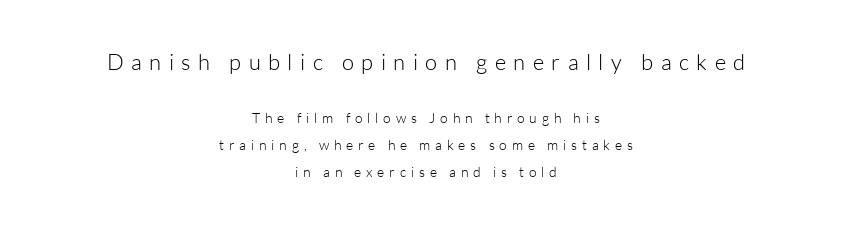
A student would notice the top passage is typeset larger than what follows. The space beneath each line is pristine and unruled. Horizontally, the lines are justified to the midpoint only. Rendered with straight, roman letterforms. Baseline-to-baseline distance is far greater than the letter height.
